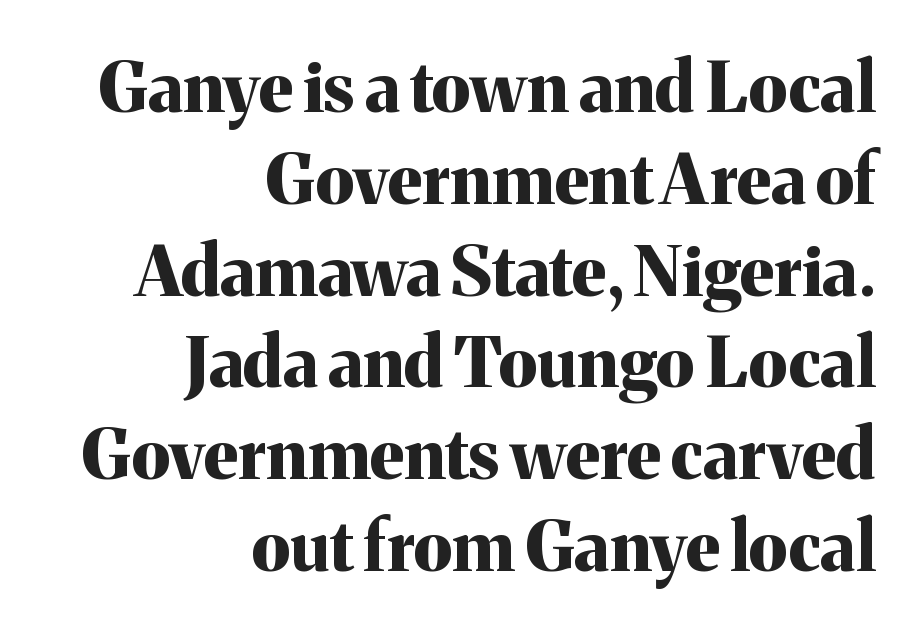
{"serif": "yes", "italic": "no", "bold": "yes", "weight": "bold", "width": "normal", "stroke_contrast": "medium", "x_height": "medium", "monospaced": "no", "underline": "no", "align": "right", "line_spacing": "normal", "line_spacing_ratio": 1.33, "letter_spacing": "normal", "letter_spacing_em": 0.0, "glyph_px": 69}
